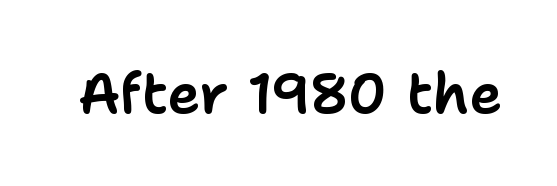
The image shows 56 px sans-serif type, upright; set normal letter spacing, not underlined; low stroke contrast and a medium x-height.
